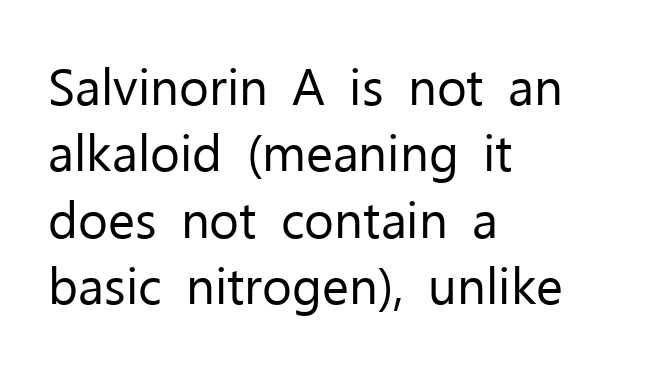
The image shows 51 px regular-weight sans-serif type, upright; set left-aligned, normal line spacing (1.3x), normal letter spacing, not underlined; low stroke contrast and a medium x-height.
